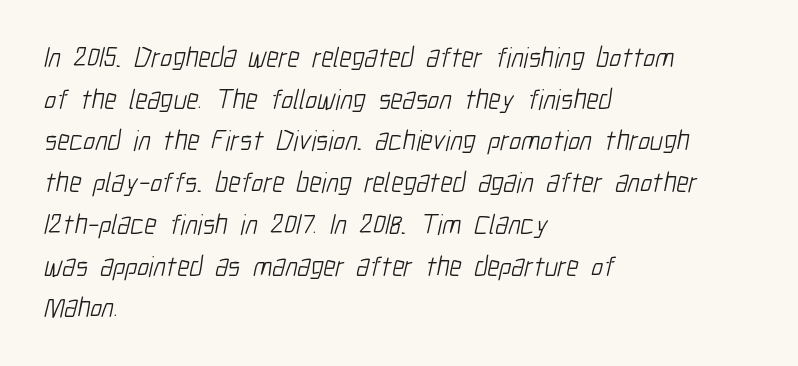
The image shows 28 px light, condensed sans-serif type; set left-aligned, normal line spacing (1.49x), normal letter spacing, not underlined; low stroke contrast and a medium x-height.
